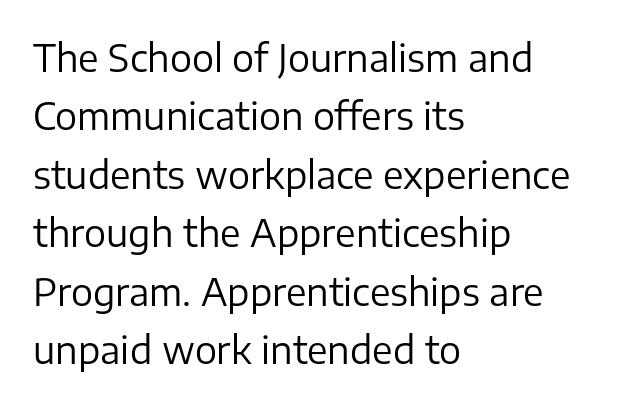
Note the varied advance widths — an 'i' is clearly narrower than an 'm'. A classic flush-left, rag-right setting is used for this passage. Caption: face not bold, strokes unweighted. The passage shown is typeset with a sans-serif family. There is no visible air inserted between adjacent glyphs.
